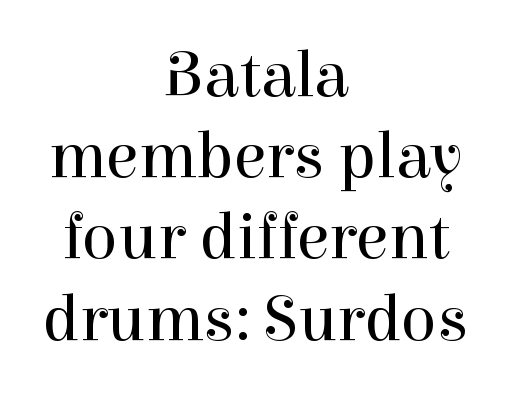
{"serif": "yes", "italic": "no", "bold": "no", "weight": "regular", "width": "normal", "stroke_contrast": "high", "x_height": "medium", "monospaced": "no", "underline": "no", "align": "center", "line_spacing_ratio": 1.23, "letter_spacing": "normal", "letter_spacing_em": 0.0, "glyph_px": 66}
